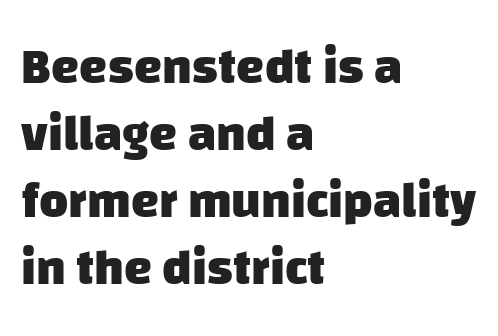
{"serif": "no", "bold": "yes", "weight": "heavy", "width": "normal", "stroke_contrast": "low", "x_height": "large", "monospaced": "no", "underline": "no", "align": "left", "line_spacing": "normal", "line_spacing_ratio": 1.34, "letter_spacing": "normal", "letter_spacing_em": 0.0, "glyph_px": 50}
